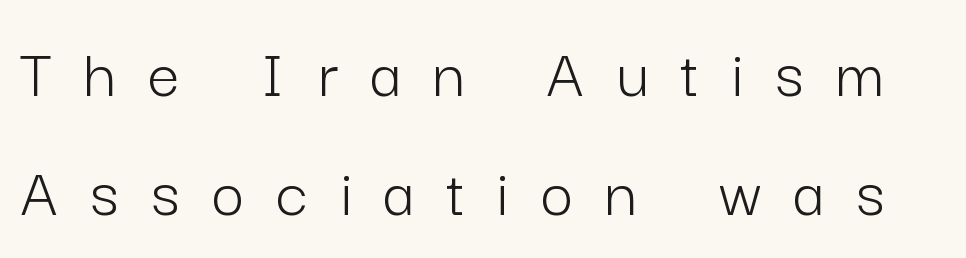
The image shows 71 px light sans-serif type, upright; set normal line spacing (1.68x), unusually wide letter spacing (+0.46 em), not underlined; low stroke contrast and a medium x-height.
